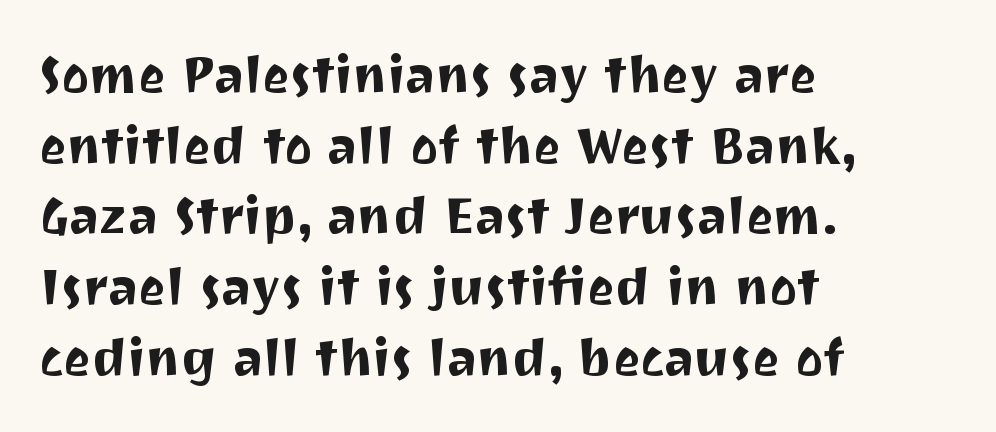
{"serif": "no", "italic": "no", "width": "normal", "stroke_contrast": "medium", "x_height": "medium", "monospaced": "no", "underline": "no", "align": "left", "line_spacing": "normal", "line_spacing_ratio": 1.36, "letter_spacing": "normal", "letter_spacing_em": 0.0, "glyph_px": 52}
